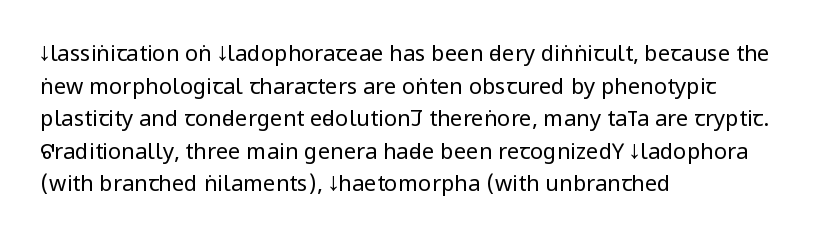
Rows of type keep a routine distance in the vertical direction. The space beneath each line is pristine and unruled. Which margin do the lines hug? The left one — the right edge is uneven. The letterforms sit shoulder to shoulder at normal distance.
